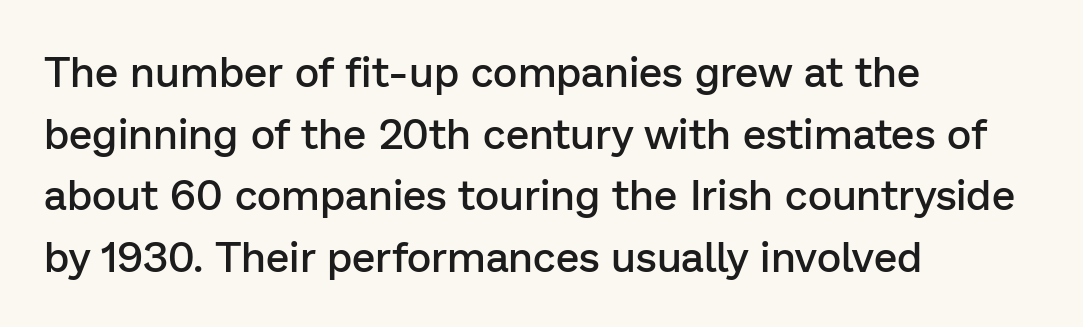
Q: Is the text bold? A: Semi-bold.
Q: Is the text italic (slanted)? A: No, it is upright.
Q: Is the typeface a serif or a sans-serif typeface? A: Sans-serif.
Q: Is the text underlined? A: No.
Q: How is the paragraph aligned? A: Left-aligned.
Q: Is the spacing between letters normal or unusually wide? A: Normal.
Q: Is the spacing between lines tight, normal or loose? A: Normal.
Q: Width (condensed, normal, or wide)? A: Normal.
Q: Stroke contrast? A: Low.
Q: x-height? A: Medium.
Q: Monospaced? A: No.
